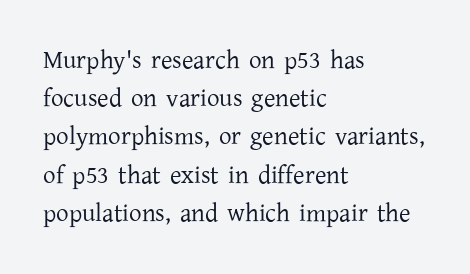
Q: Is the text bold? A: No.
Q: Is the text italic (slanted)? A: No, it is upright.
Q: Is the text underlined? A: No.
Q: How is the paragraph aligned? A: Left-aligned.
Q: Is the spacing between letters normal or unusually wide? A: Normal.
Q: Is the spacing between lines tight, normal or loose? A: Normal.
